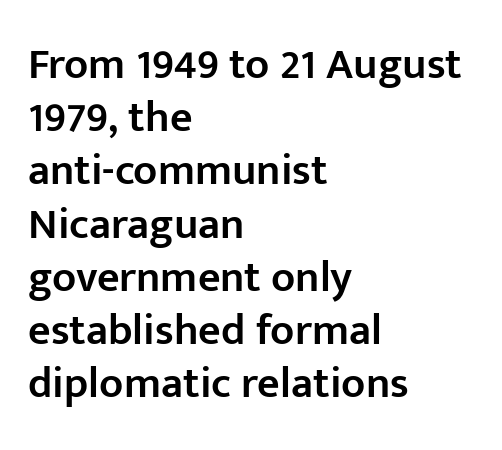
Reading down the block, your eye returns to a fixed left position each line. The rendering shows plain stroke endings on the letterforms — a sans-serif design. Inter-character spacing is left at the font's built-in metrics. This sample has the flowing, uneven cadence of proportional lettering. Notice how the stems are strictly vertical — no italics here.
